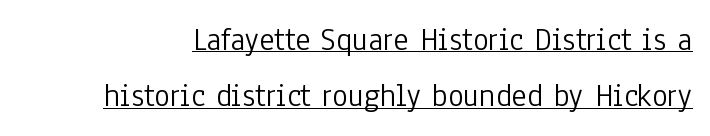
Q: Is the text bold? A: No.
Q: Is the text italic (slanted)? A: No, it is upright.
Q: Is the typeface a serif or a sans-serif typeface? A: Sans-serif.
Q: Is the text underlined? A: Yes.
Q: Is the spacing between letters normal or unusually wide? A: Normal.
Q: Is the spacing between lines tight, normal or loose? A: Normal.
Q: Width (condensed, normal, or wide)? A: Condensed.
Q: Stroke contrast? A: Low.
Q: x-height? A: Medium.
Q: Monospaced? A: No.
